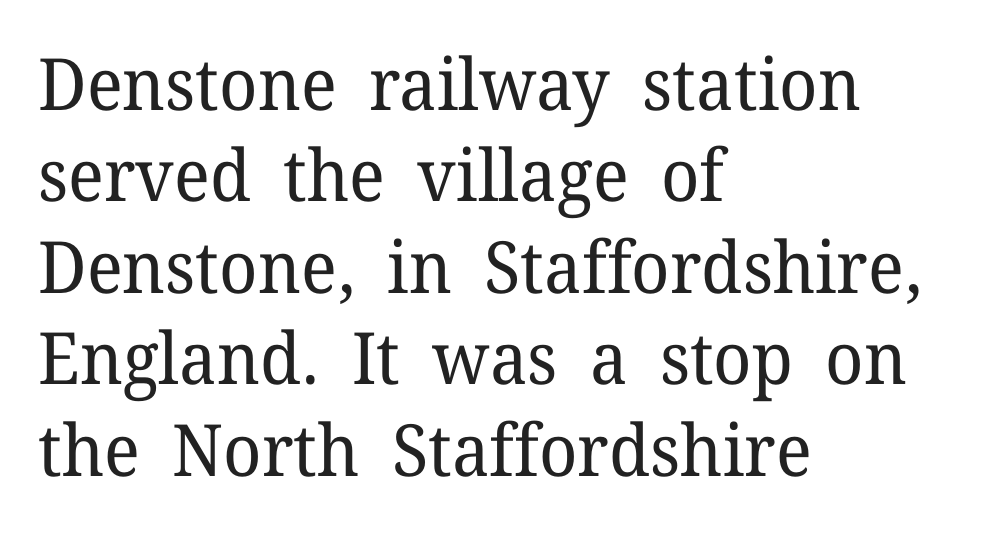
Q: Is the text bold? A: No.
Q: Is the text italic (slanted)? A: No, it is upright.
Q: Is the typeface a serif or a sans-serif typeface? A: Serif.
Q: Is the text underlined? A: No.
Q: How is the paragraph aligned? A: Left-aligned.
Q: Is the spacing between letters normal or unusually wide? A: Normal.
Q: Is the spacing between lines tight, normal or loose? A: Normal.
Q: Width (condensed, normal, or wide)? A: Normal.
Q: Stroke contrast? A: Low.
Q: x-height? A: Medium.
Q: Monospaced? A: No.
